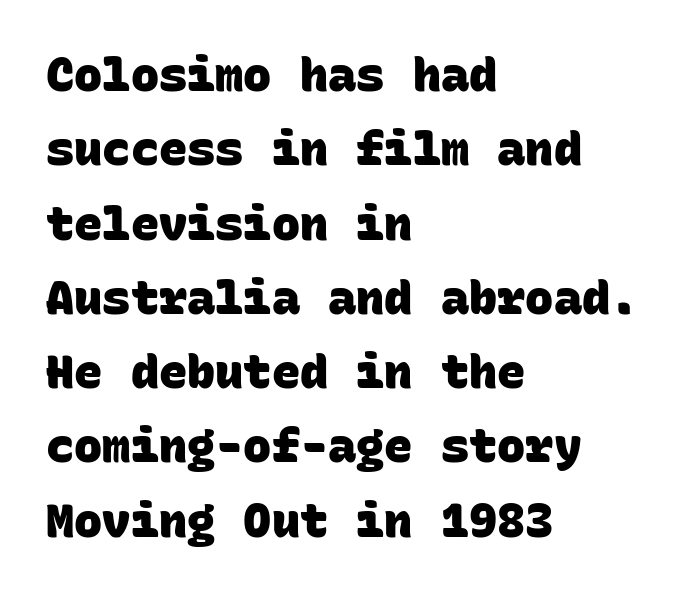
Q: Is the text bold? A: Yes.
Q: Is the typeface a serif or a sans-serif typeface? A: Sans-serif.
Q: Is the text underlined? A: No.
Q: How is the paragraph aligned? A: Left-aligned.
Q: Is the spacing between letters normal or unusually wide? A: Normal.
Q: Is the spacing between lines tight, normal or loose? A: Normal.
Q: Width (condensed, normal, or wide)? A: Normal.
Q: Stroke contrast? A: Low.
Q: x-height? A: Large.
Q: Monospaced? A: Yes.
